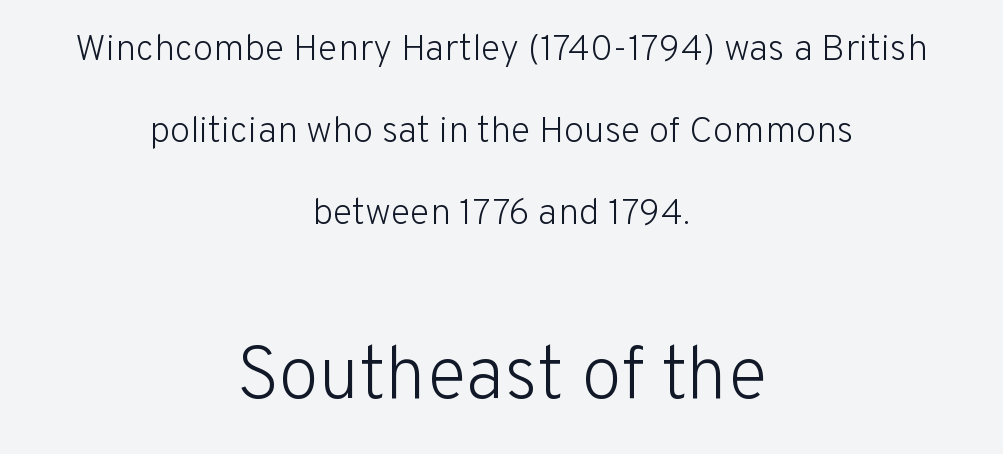
Q: Is the text bold? A: No.
Q: Is the text italic (slanted)? A: No, it is upright.
Q: Is the typeface a serif or a sans-serif typeface? A: Sans-serif.
Q: Is the text underlined? A: No.
Q: How is the paragraph aligned? A: Centered.
Q: Is the spacing between letters normal or unusually wide? A: Normal.
Q: Is the spacing between lines tight, normal or loose? A: Loose.
Q: Which block of text is set in a larger size, the first (top) or the second (bottom)? A: The second (bottom) one.
Q: Width (condensed, normal, or wide)? A: Normal.
Q: Stroke contrast? A: Low.
Q: x-height? A: Medium.
Q: Monospaced? A: No.
